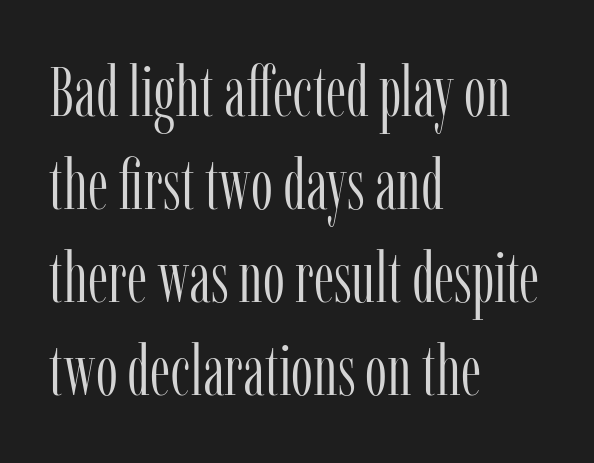
The image shows 70 px light, condensed serif type, upright; set left-aligned, normal line spacing (1.33x), normal letter spacing, not underlined; low stroke contrast and a medium x-height.
